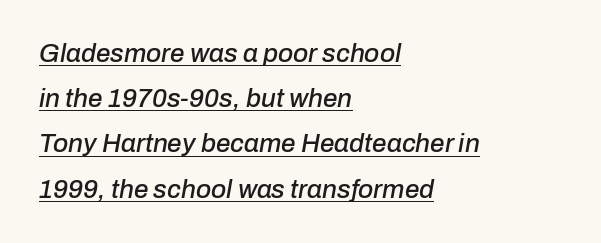
The image shows 26 px text type, italic (leaning right); set left-aligned, line spacing 1.74x, normal letter spacing, underlined.
